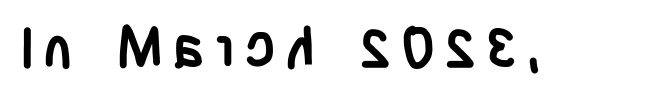
The space directly below the letters is spotless. In terms of weight, the rendering is a true, heavy bold. Upright lettering throughout. The rendering uses natural spacing where letterforms have individual widths. Note: no serifs on the glyphs.
